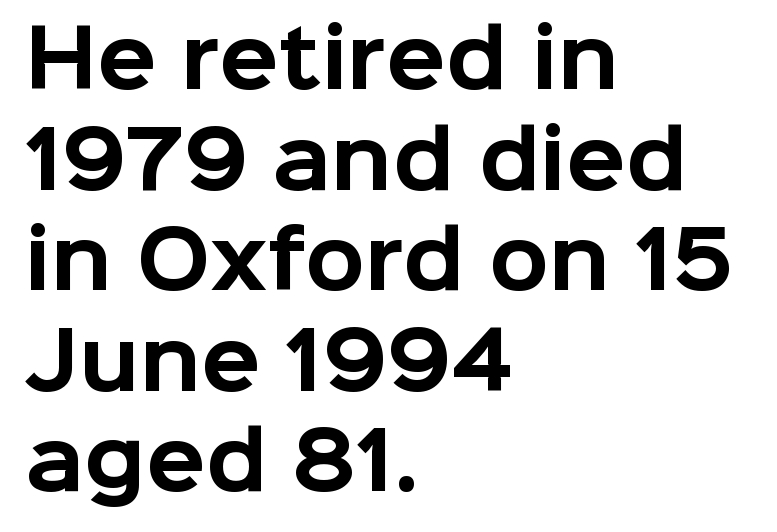
The image shows 78 px bold sans-serif type, upright; set left-aligned, normal line spacing (1.29x), normal letter spacing, not underlined; low stroke contrast and a medium x-height.
